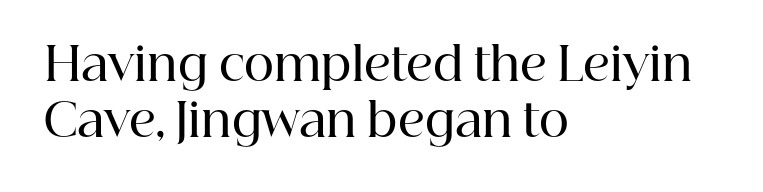
The image shows 46 px semibold serif type, upright; set left-aligned, line spacing 1.22x, normal letter spacing, not underlined; high stroke contrast and a medium x-height.
